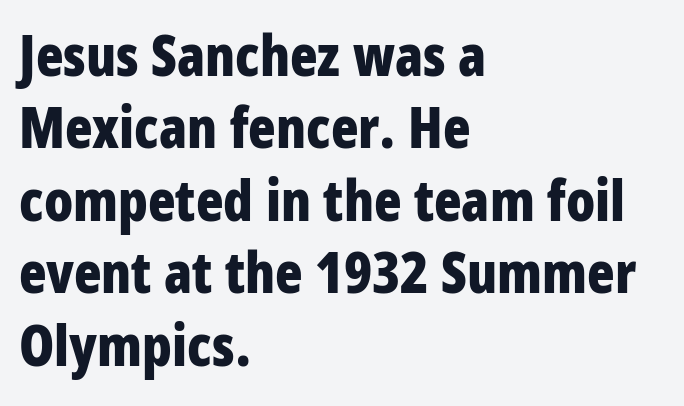
{"serif": "no", "italic": "no", "bold": "yes", "weight": "bold", "width": "condensed", "stroke_contrast": "low", "x_height": "large", "monospaced": "no", "underline": "no", "align": "left", "line_spacing": "normal", "line_spacing_ratio": 1.27, "letter_spacing": "normal", "letter_spacing_em": 0.0, "glyph_px": 57}
